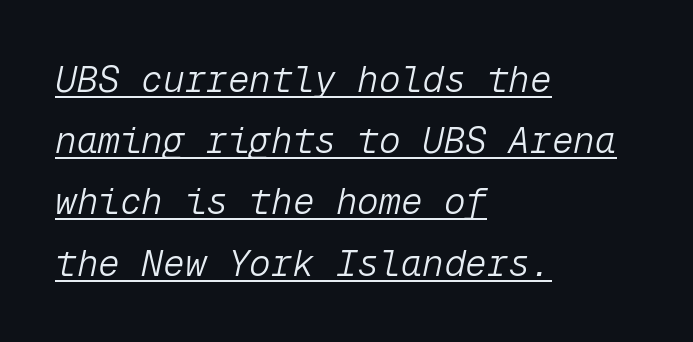
Q: Is the text bold? A: No.
Q: Is the text italic (slanted)? A: Yes, it leans right by about 12 degrees.
Q: Is the text underlined? A: Yes.
Q: How is the paragraph aligned? A: Left-aligned.
Q: Is the spacing between letters normal or unusually wide? A: Normal.
Q: Is the spacing between lines tight, normal or loose? A: Normal.
Q: Width (condensed, normal, or wide)? A: Normal.
Q: Stroke contrast? A: Low.
Q: x-height? A: Medium.
Q: Monospaced? A: Yes.
